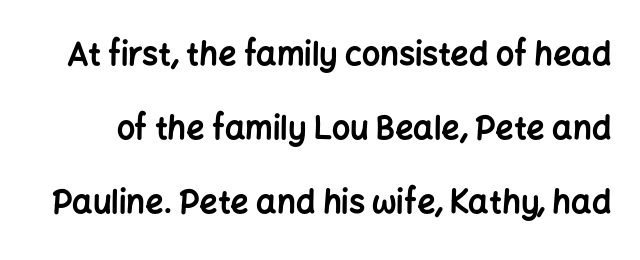
{"serif": "no", "italic": "no", "bold": "yes", "weight": "bold", "width": "normal", "stroke_contrast": "low", "x_height": "medium", "monospaced": "no", "underline": "no", "line_spacing": "loose", "line_spacing_ratio": 2.31, "letter_spacing": "normal", "letter_spacing_em": 0.0, "glyph_px": 32}
